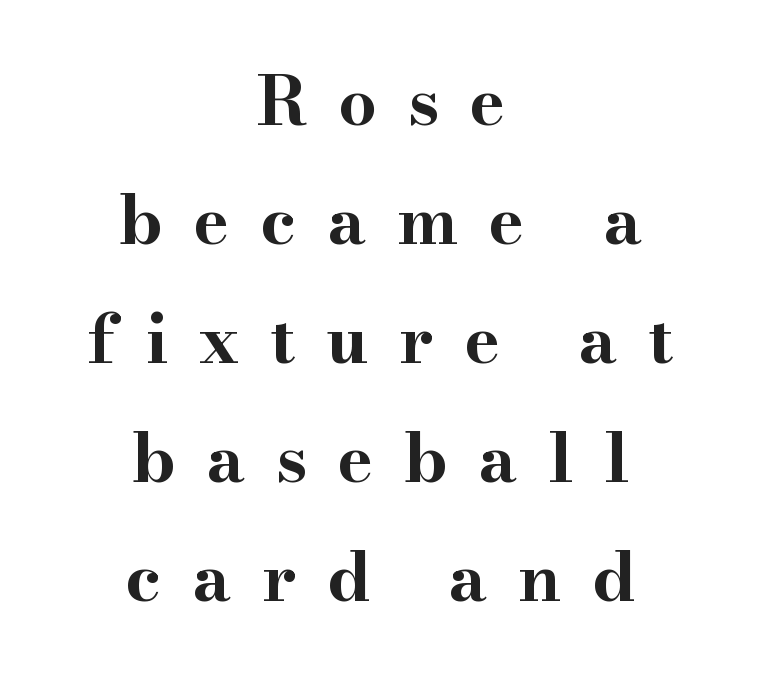
The gaps between neighbouring characters are conspicuously large. Posture: straight, roman, zero tilt. Rule under the text: the space is simply empty. Classification — serif. Pretty heavy lettering here — definitely bold. These lines stack symmetrically, like a column narrowing and widening about its center.
